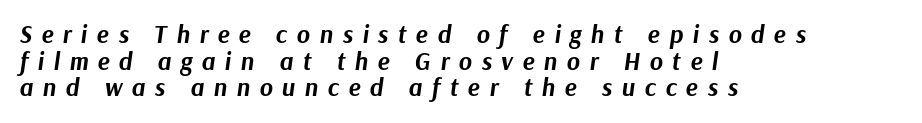
The image shows 25 px bold type, italic (leaning right); set left-aligned, tight line spacing (1.07x), unusually wide letter spacing (+0.38 em), not underlined.
